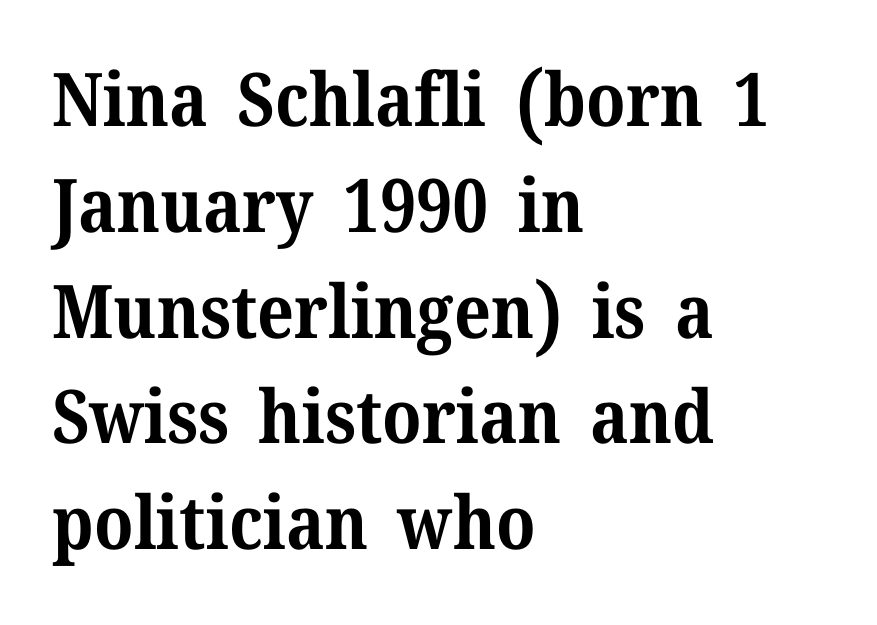
The image shows 74 px bold serif type, upright; set left-aligned, normal line spacing (1.43x), normal letter spacing, not underlined; medium stroke contrast and a medium x-height.
